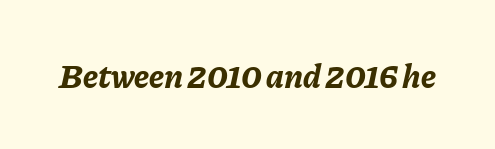
These lines were composed using italics. Think of a printed novel: that variable character pitch is what you see here. Each row of text sits above clean, open space. Bold? Absolutely — the strokes are thick and heavy.
